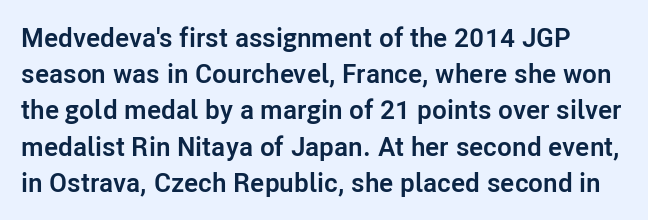
The axis of the letterforms is exactly vertical. Words float on clear page, feet unadorned. The space between consecutive lines is moderate. Caption: bold face, heavy strokes. Inter-character spacing is left at the font's built-in metrics.
